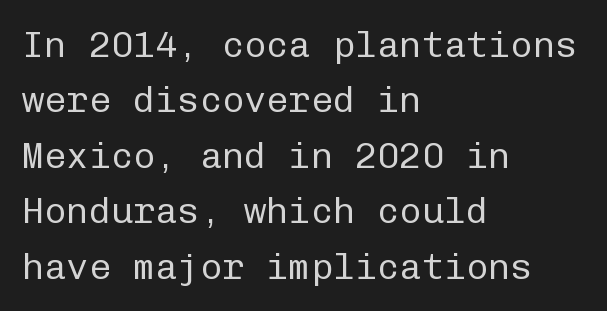
Q: Is the text bold? A: No.
Q: Is the text italic (slanted)? A: No, it is upright.
Q: Is the typeface a serif or a sans-serif typeface? A: Sans-serif.
Q: Is the text underlined? A: No.
Q: How is the paragraph aligned? A: Left-aligned.
Q: Is the spacing between letters normal or unusually wide? A: Normal.
Q: Is the spacing between lines tight, normal or loose? A: Normal.
Q: Width (condensed, normal, or wide)? A: Normal.
Q: Stroke contrast? A: Low.
Q: x-height? A: Medium.
Q: Monospaced? A: Yes.
